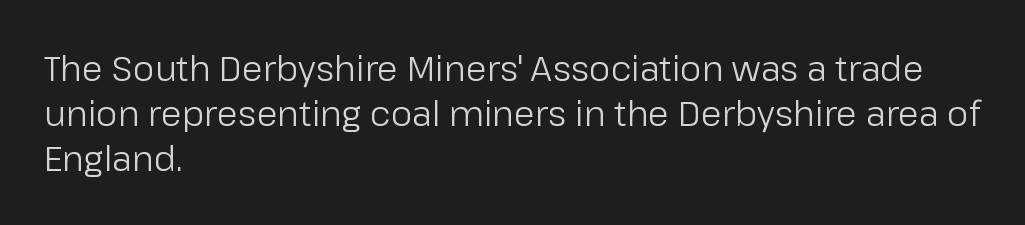
Rule under the text: the space is simply empty. Nope, not italic — everything's standing straight. Which margin do the lines hug? The left one — the right edge is uneven. Nope, no serifs anywhere on these letters. Interline gaps are of average width in this sample.
